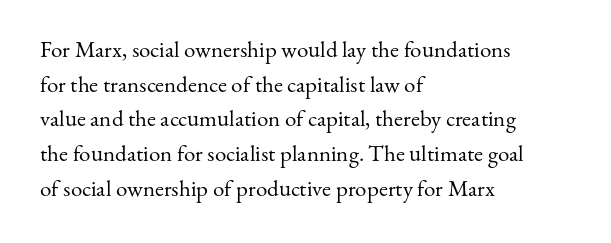
Vertical strokes here are truly vertical. Is the block centered? No — it sits flush against the left margin. Standard letterfit; no display-style spreading of the glyphs. This is not heavy type; no bold has been used.
